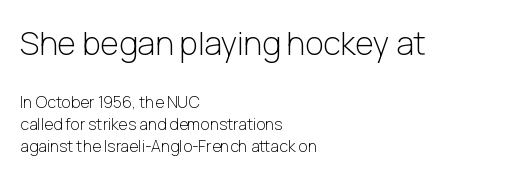
{"serif": "no", "italic": "no", "bold": "no", "weight": "light", "width": "normal", "stroke_contrast": "low", "x_height": "medium", "monospaced": "no", "underline": "no", "align": "left", "line_spacing": "normal", "line_spacing_ratio": 1.38, "letter_spacing": "normal", "letter_spacing_em": 0.0, "larger_block": "first", "size_ratio": 2.0, "glyph_px": 32}
